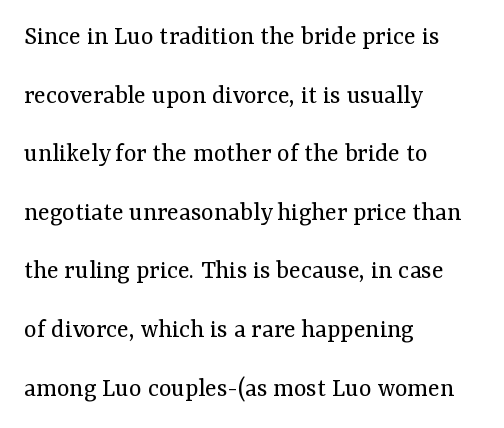
The type sits square on the baseline with zero lean. Does the leading feel generous? Absolutely, it's lavish. The words here are not underlined. The typesetter chose a ragged-right arrangement here. The cut favours lightness, reaching ordinary text weight at its darkest. There is no visible air inserted between adjacent glyphs.
